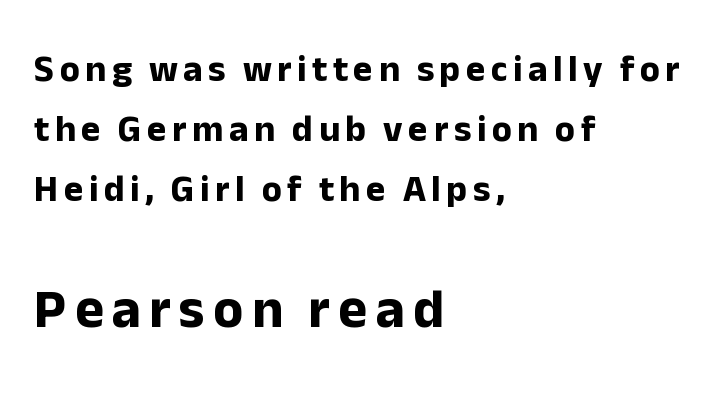
One glance says typical: line gaps are just what's usual. A student would notice the bottom passage is typeset larger than what precedes it. Heavy-handed strokes throughout: this text is bold. Underline: absent. This sample has the flowing, uneven cadence of proportional lettering.
